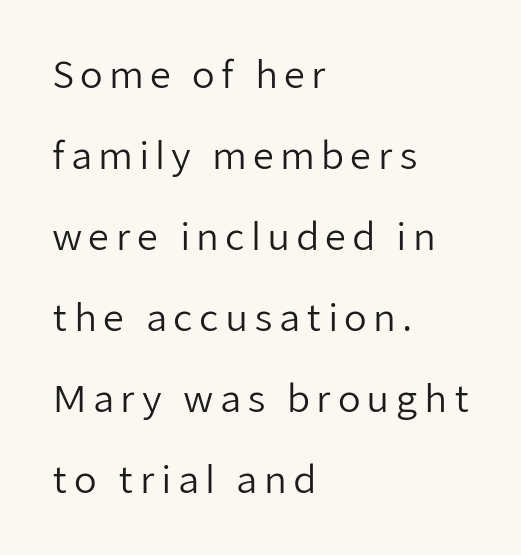
Ordinary non-slanted type is in use. The passage shown is not bold in any degree. The lines are spread far apart with generous leading. The letters advance in unequal steps, a hallmark of proportional type. Look at the bottom of the vertical strokes: they stop flat, with no serifs. Quick note: underline off.
